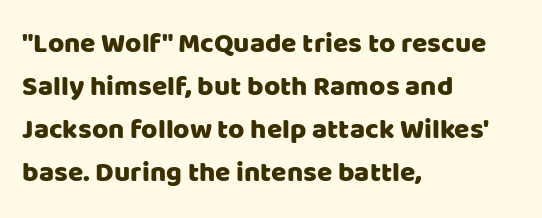
Q: Is the text italic (slanted)? A: No, it is upright.
Q: Is the typeface a serif or a sans-serif typeface? A: Sans-serif.
Q: Is the text underlined? A: No.
Q: How is the paragraph aligned? A: Left-aligned.
Q: Is the spacing between letters normal or unusually wide? A: Normal.
Q: Is the spacing between lines tight, normal or loose? A: Normal.
Q: Width (condensed, normal, or wide)? A: Normal.
Q: Stroke contrast? A: Low.
Q: x-height? A: Large.
Q: Monospaced? A: No.
